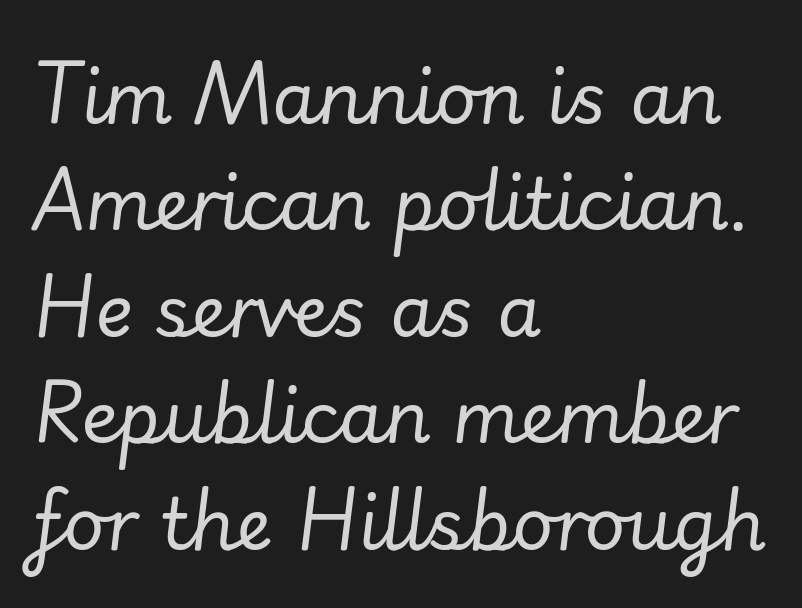
The image shows 71 px regular-weight type, italic (leaning right); set left-aligned, normal line spacing (1.5x), normal letter spacing, not underlined; low stroke contrast and a small x-height.
